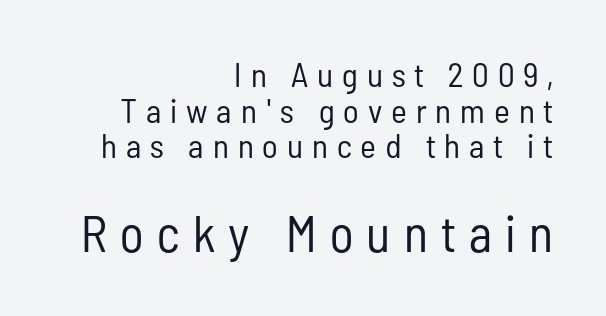
The image shows 51 px regular-weight, condensed sans-serif type, upright; set right-aligned, tight line spacing (1.05x), unusually wide letter spacing (+0.26 em), not underlined; the second (bottom) block is 1.5x larger; low stroke contrast and a medium x-height.
